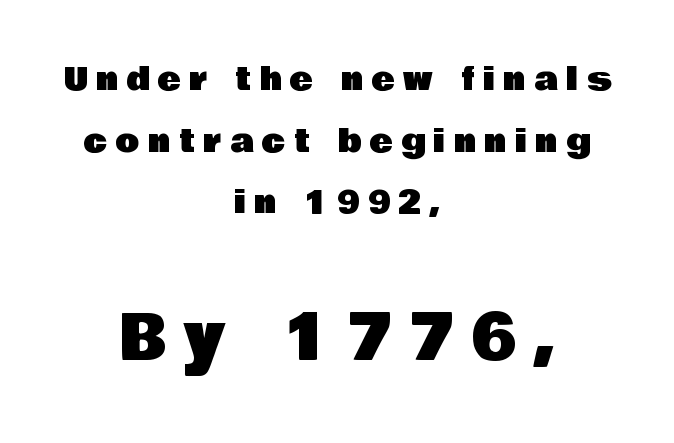
Bigger letters appear in the bottom chunk; the top chunk is reduced. The type family on display is of the sans-serif kind. Anything drawn beneath the words? Only blank space. Characters remain perfectly vertical along every line. The passage shown stacks its lines with a broad gap. Compared with typical body copy, the letter spacing here is much looser.
